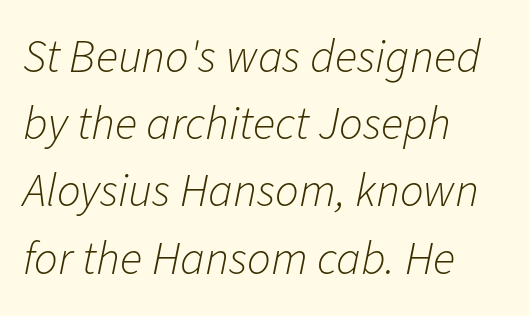
The image shows 47 px light type, italic (leaning right); set left-aligned, normal line spacing (1.43x), normal letter spacing, not underlined; low stroke contrast and a medium x-height.
